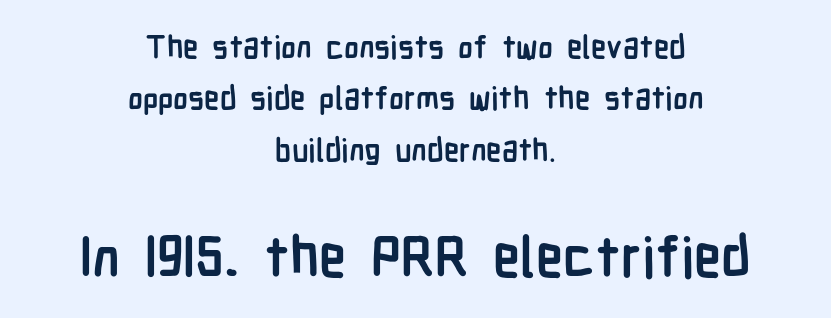
{"serif": "no", "italic": "no", "bold": "yes", "weight": "semibold", "width": "condensed", "stroke_contrast": "low", "x_height": "medium", "monospaced": "no", "underline": "no", "align": "center", "line_spacing": "normal", "line_spacing_ratio": 1.66, "letter_spacing": "normal", "letter_spacing_em": 0.0, "larger_block": "second", "size_ratio": 1.77, "glyph_px": 55}
